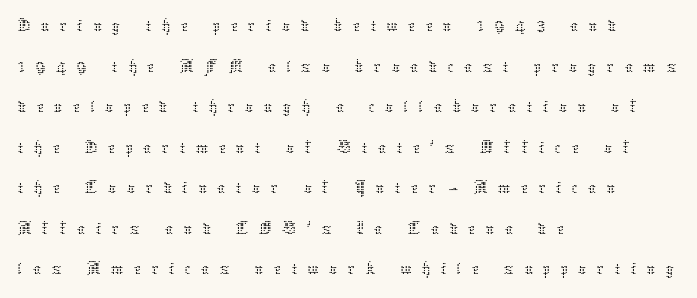
The image shows 39 px thin type, upright; set left-aligned, tight line spacing (1.04x), unusually wide letter spacing (+0.27 em), not underlined; low stroke contrast and a medium x-height.
